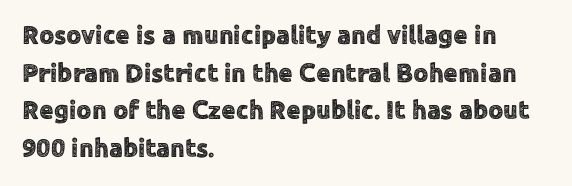
Q: Is the text italic (slanted)? A: No, it is upright.
Q: Is the text underlined? A: No.
Q: How is the paragraph aligned? A: Left-aligned.
Q: Is the spacing between letters normal or unusually wide? A: Normal.
Q: Is the spacing between lines tight, normal or loose? A: Normal.
